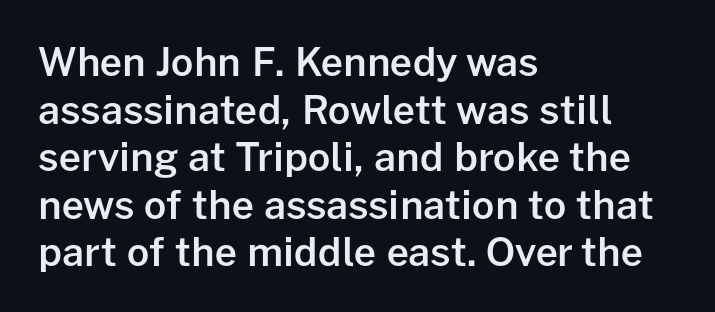
A somewhat darkened texture: the type is semibold rather than bold. The letters advance in unequal steps, a hallmark of proportional type. Notice how the passage keeps a crisp vertical edge on the left only. Students, note that the glyphs here touch the page at normal intervals. The font's upright variant was chosen for this text. Regarding serifs, this sample does without them.
